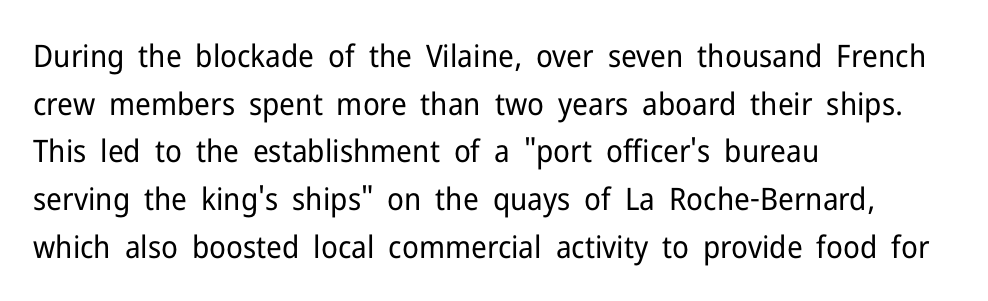
Q: Is the text bold? A: No.
Q: Is the text italic (slanted)? A: No, it is upright.
Q: Is the typeface a serif or a sans-serif typeface? A: Sans-serif.
Q: Is the text underlined? A: No.
Q: How is the paragraph aligned? A: Left-aligned.
Q: Is the spacing between letters normal or unusually wide? A: Normal.
Q: Is the spacing between lines tight, normal or loose? A: Normal.
Q: Width (condensed, normal, or wide)? A: Normal.
Q: Stroke contrast? A: Low.
Q: x-height? A: Medium.
Q: Monospaced? A: No.
